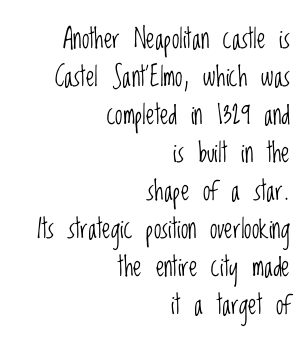
Q: Is the text bold? A: No.
Q: Is the text italic (slanted)? A: No, it is upright.
Q: Is the text underlined? A: No.
Q: How is the paragraph aligned? A: Right-aligned.
Q: Is the spacing between letters normal or unusually wide? A: Normal.
Q: Is the spacing between lines tight, normal or loose? A: Normal.
